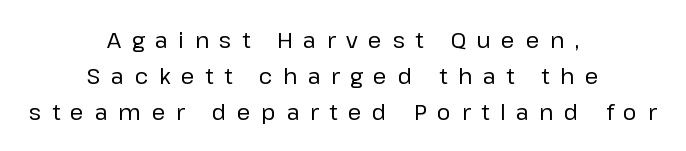
The image shows 22 px text type, upright; set centered, normal line spacing (1.63x), unusually wide letter spacing (+0.48 em), not underlined.
